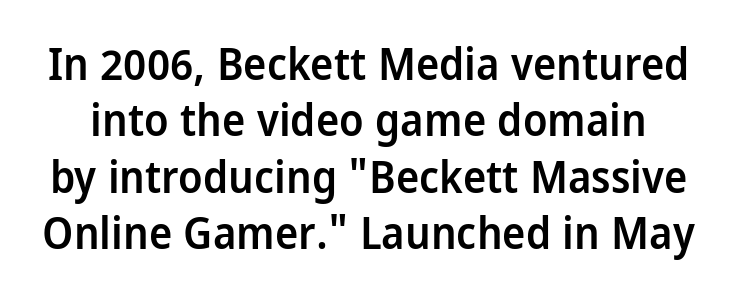
Q: Is the text bold? A: Semi-bold.
Q: Is the text italic (slanted)? A: No, it is upright.
Q: Is the typeface a serif or a sans-serif typeface? A: Sans-serif.
Q: Is the text underlined? A: No.
Q: Is the spacing between letters normal or unusually wide? A: Normal.
Q: Is the spacing between lines tight, normal or loose? A: Normal.
Q: Width (condensed, normal, or wide)? A: Condensed.
Q: Stroke contrast? A: Low.
Q: x-height? A: Large.
Q: Monospaced? A: No.
